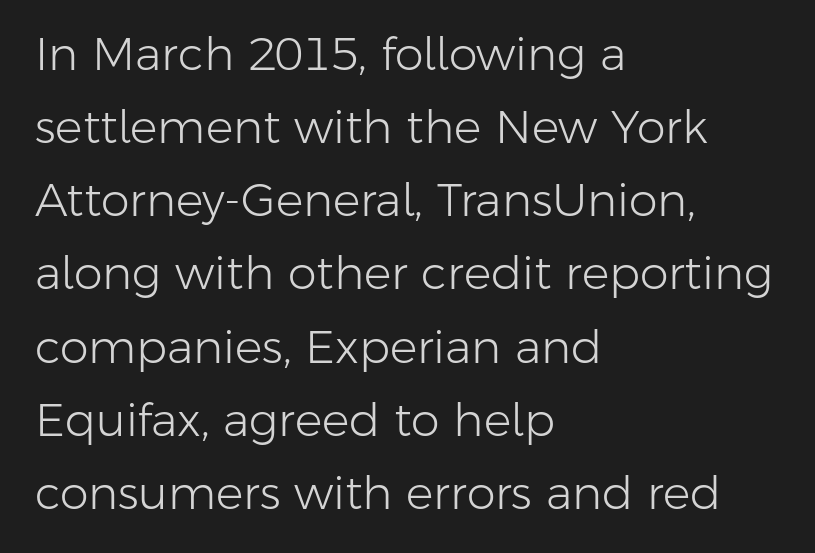
{"serif": "no", "italic": "no", "bold": "no", "weight": "light", "width": "normal", "stroke_contrast": "low", "x_height": "medium", "monospaced": "no", "underline": "no", "align": "left", "line_spacing": "normal", "line_spacing_ratio": 1.59, "letter_spacing": "normal", "letter_spacing_em": 0.0, "glyph_px": 46}
